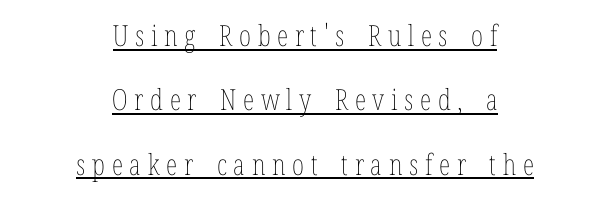
{"italic": "no", "bold": "no", "weight": "thin", "width": "condensed", "stroke_contrast": "low", "x_height": "medium", "monospaced": "no", "underline": "yes", "align": "center", "line_spacing": "loose", "line_spacing_ratio": 2.22, "letter_spacing": "wide", "letter_spacing_em": 0.23, "glyph_px": 29}
